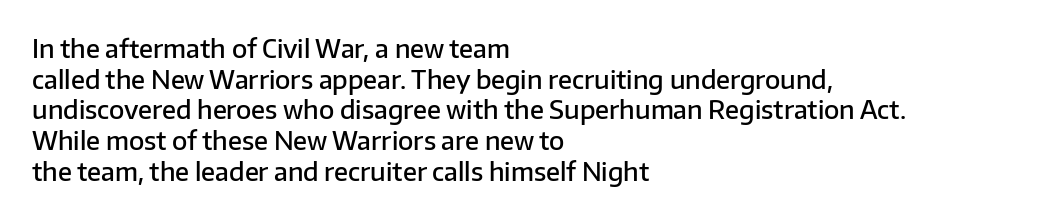
The image shows 25 px text type, upright; set left-aligned, line spacing 1.23x, normal letter spacing, not underlined.
